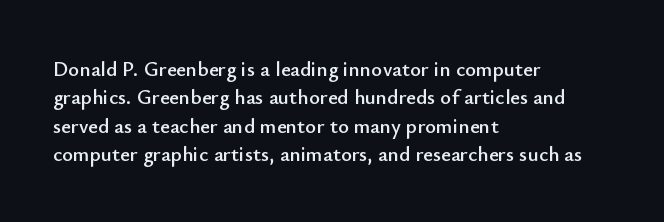
{"italic": "no", "underline": "no", "align": "left", "line_spacing": "normal", "line_spacing_ratio": 1.35, "letter_spacing": "normal", "letter_spacing_em": 0.0, "glyph_px": 21}
